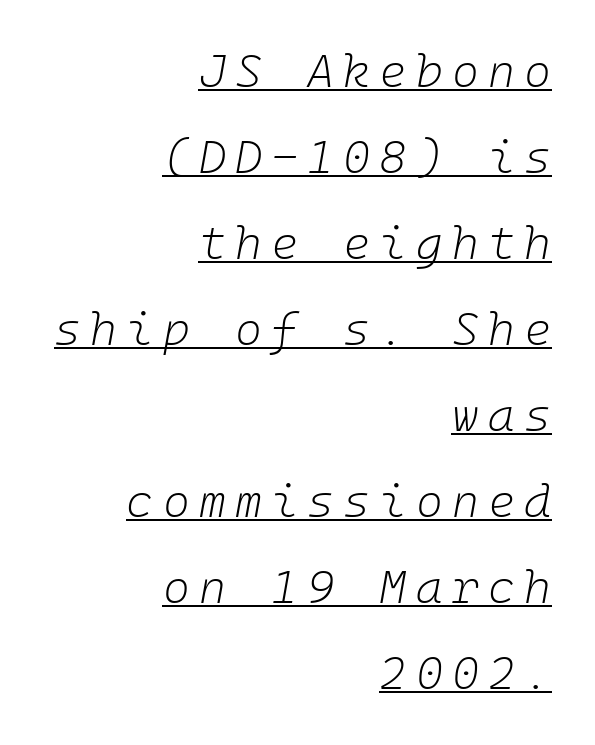
Q: Is the text bold? A: No.
Q: Is the text italic (slanted)? A: Yes, it leans right by about 10 degrees.
Q: Is the text underlined? A: Yes.
Q: How is the paragraph aligned? A: Right-aligned.
Q: Is the spacing between letters normal or unusually wide? A: Unusually wide.
Q: Width (condensed, normal, or wide)? A: Normal.
Q: Stroke contrast? A: Low.
Q: x-height? A: Medium.
